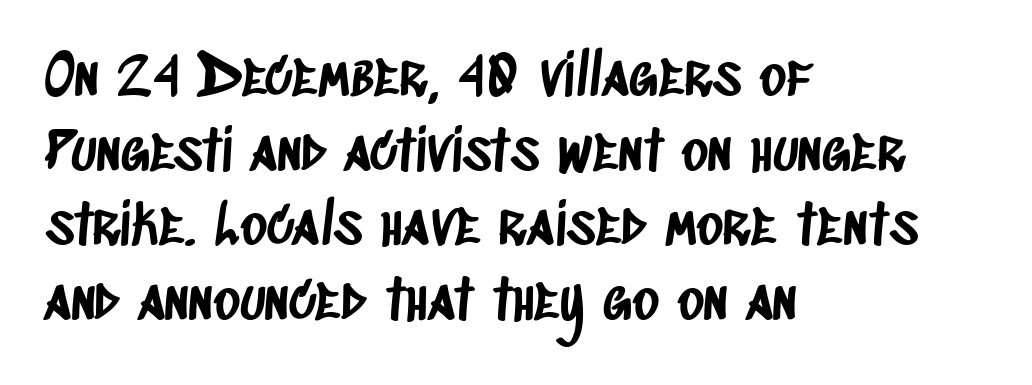
Q: Is the typeface a serif or a sans-serif typeface? A: Sans-serif.
Q: Is the text underlined? A: No.
Q: How is the paragraph aligned? A: Left-aligned.
Q: Is the spacing between letters normal or unusually wide? A: Normal.
Q: Is the spacing between lines tight, normal or loose? A: Normal.
Q: Width (condensed, normal, or wide)? A: Condensed.
Q: Stroke contrast? A: Low.
Q: x-height? A: Large.
Q: Monospaced? A: No.
